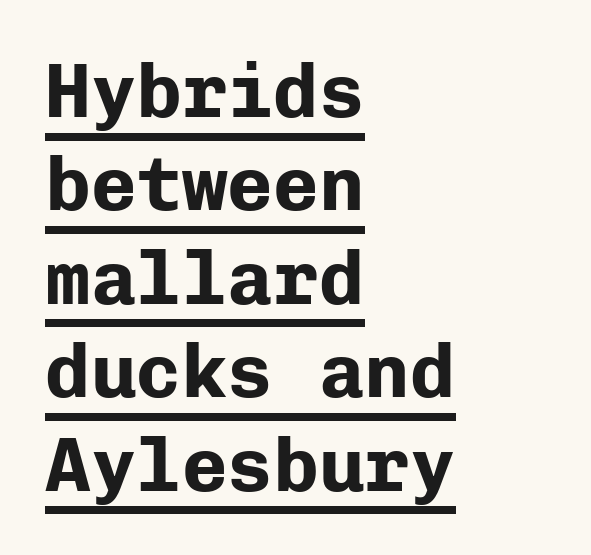
{"serif": "no", "italic": "no", "bold": "yes", "weight": "bold", "width": "normal", "stroke_contrast": "low", "x_height": "medium", "monospaced": "yes", "underline": "yes", "align": "left", "line_spacing_ratio": 1.23, "letter_spacing": "normal", "letter_spacing_em": 0.0, "glyph_px": 76}
